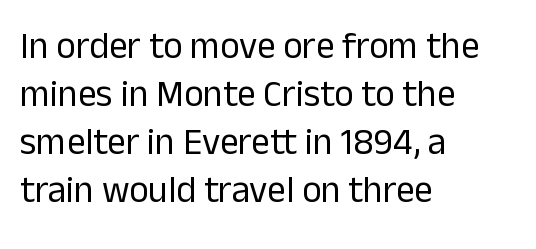
Q: Is the text bold? A: No.
Q: Is the text italic (slanted)? A: No, it is upright.
Q: Is the typeface a serif or a sans-serif typeface? A: Sans-serif.
Q: Is the text underlined? A: No.
Q: How is the paragraph aligned? A: Left-aligned.
Q: Is the spacing between letters normal or unusually wide? A: Normal.
Q: Is the spacing between lines tight, normal or loose? A: Normal.
Q: Width (condensed, normal, or wide)? A: Normal.
Q: Stroke contrast? A: Low.
Q: x-height? A: Medium.
Q: Monospaced? A: No.
